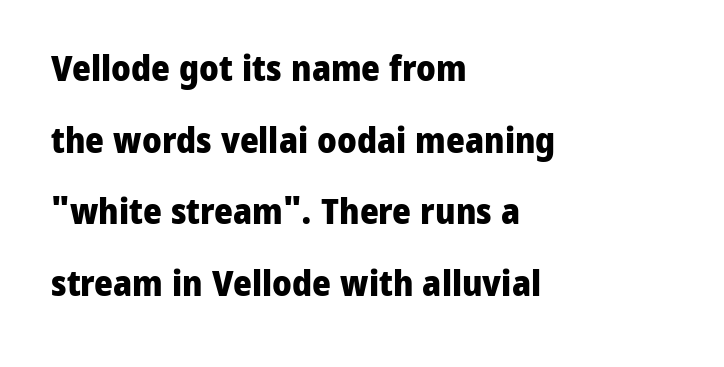
Q: Is the text bold? A: Yes.
Q: Is the text italic (slanted)? A: No, it is upright.
Q: Is the typeface a serif or a sans-serif typeface? A: Sans-serif.
Q: Is the text underlined? A: No.
Q: How is the paragraph aligned? A: Left-aligned.
Q: Is the spacing between letters normal or unusually wide? A: Normal.
Q: Is the spacing between lines tight, normal or loose? A: Loose.
Q: Width (condensed, normal, or wide)? A: Normal.
Q: Stroke contrast? A: Low.
Q: x-height? A: Medium.
Q: Monospaced? A: No.
